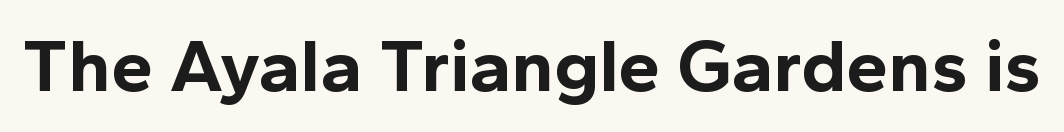
Q: Is the text bold? A: Yes.
Q: Is the text italic (slanted)? A: No, it is upright.
Q: Is the typeface a serif or a sans-serif typeface? A: Sans-serif.
Q: Is the text underlined? A: No.
Q: Is the spacing between letters normal or unusually wide? A: Normal.
Q: Width (condensed, normal, or wide)? A: Normal.
Q: x-height? A: Medium.
Q: Monospaced? A: No.
